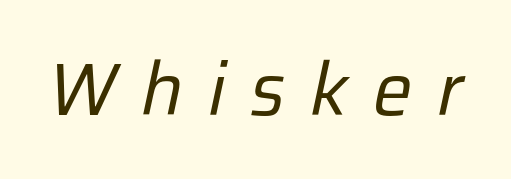
The image shows 74 px regular-weight type, italic (leaning right); set unusually wide letter spacing (+0.33 em), not underlined; low stroke contrast and a medium x-height.
